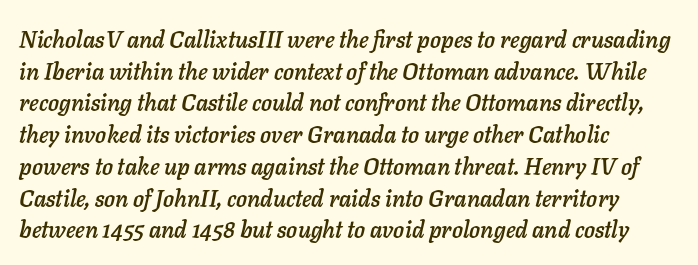
Normally led — the rows are evenly, conventionally spaced. Glyph-to-glyph distance matches everyday printed text. Only glyphs here, with clear space below each row. The rag falls on the right side of this text block.
